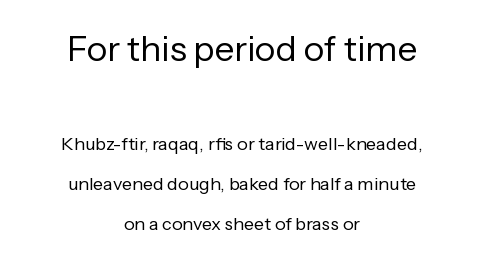
Q: Is the text bold? A: No.
Q: Is the text italic (slanted)? A: No, it is upright.
Q: Is the typeface a serif or a sans-serif typeface? A: Sans-serif.
Q: Is the text underlined? A: No.
Q: How is the paragraph aligned? A: Centered.
Q: Is the spacing between letters normal or unusually wide? A: Normal.
Q: Is the spacing between lines tight, normal or loose? A: Loose.
Q: Which block of text is set in a larger size, the first (top) or the second (bottom)? A: The first (top) one.
Q: Width (condensed, normal, or wide)? A: Normal.
Q: Stroke contrast? A: Low.
Q: x-height? A: Medium.
Q: Monospaced? A: No.
